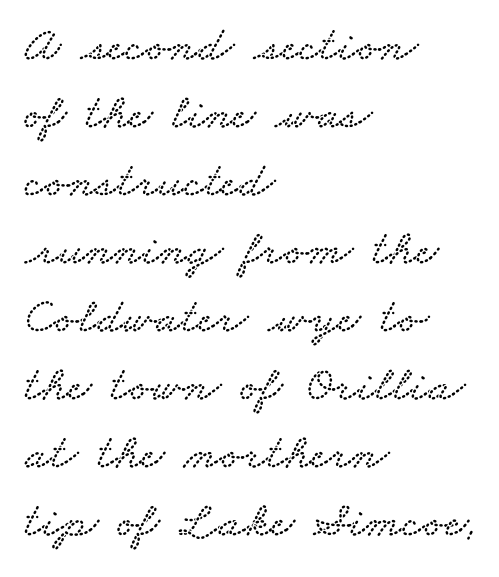
Q: Is the typeface a serif or a sans-serif typeface? A: Serif.
Q: Is the text underlined? A: No.
Q: How is the paragraph aligned? A: Left-aligned.
Q: Is the spacing between letters normal or unusually wide? A: Normal.
Q: Is the spacing between lines tight, normal or loose? A: Normal.
Q: Width (condensed, normal, or wide)? A: Wide.
Q: Stroke contrast? A: Low.
Q: x-height? A: Small.
Q: Monospaced? A: No.
